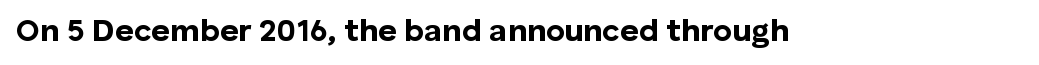
{"serif": "no", "italic": "no", "bold": "yes", "weight": "bold", "width": "normal", "stroke_contrast": "low", "x_height": "medium", "monospaced": "no", "underline": "no", "letter_spacing": "normal", "letter_spacing_em": 0.0, "glyph_px": 32}
